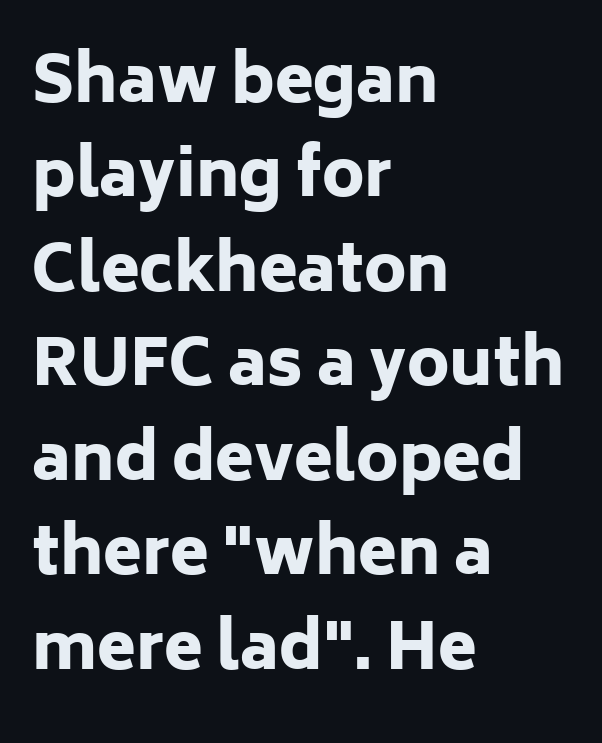
The tracking reads as untouched default to a designer's eye. Upright lettering throughout. How heavy is the stroke? Heavy — this is a bold. Regular leading. The text was rendered using a sans face with plain stroke endings. Is this a fixed-width face? No — the glyphs have proportional, varying widths.
